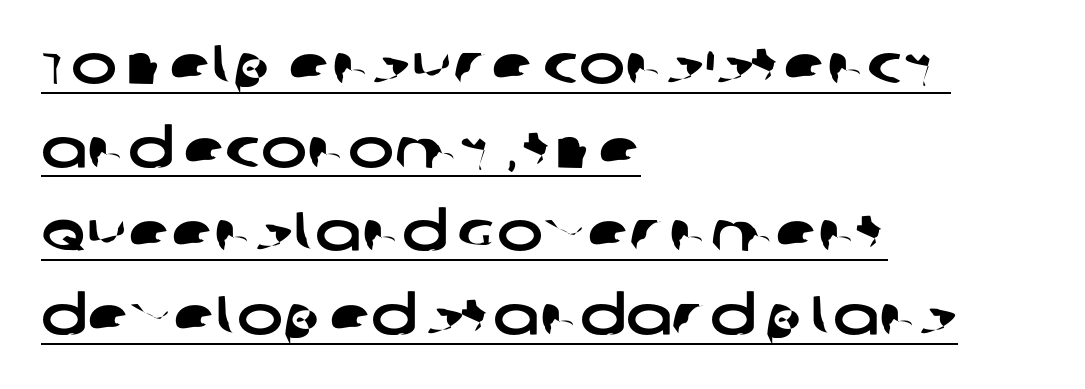
Q: Is the typeface a serif or a sans-serif typeface? A: Sans-serif.
Q: Is the text underlined? A: Yes.
Q: How is the paragraph aligned? A: Left-aligned.
Q: Is the spacing between letters normal or unusually wide? A: Normal.
Q: Is the spacing between lines tight, normal or loose? A: Normal.
Q: Width (condensed, normal, or wide)? A: Wide.
Q: Stroke contrast? A: Low.
Q: x-height? A: Large.
Q: Monospaced? A: No.
